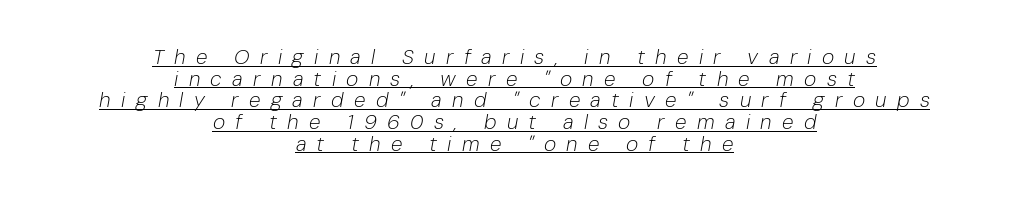
The rag falls on both sides of this text block equally. Tall strokes in this sample are angled rather than plumb. Quick note: underline on. Ink coverage per letter is moderate at most. The designer dialed line spacing down below the default.
